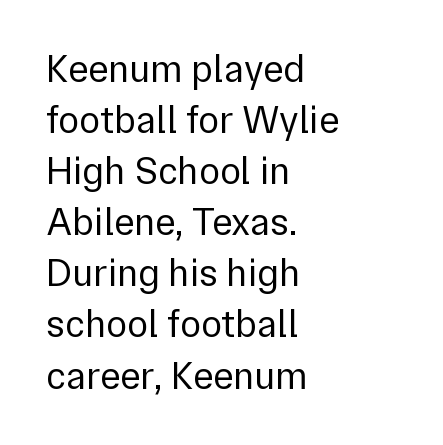
The image shows 39 px regular-weight sans-serif type, upright; set left-aligned, normal line spacing (1.31x), normal letter spacing, not underlined; a medium x-height.
